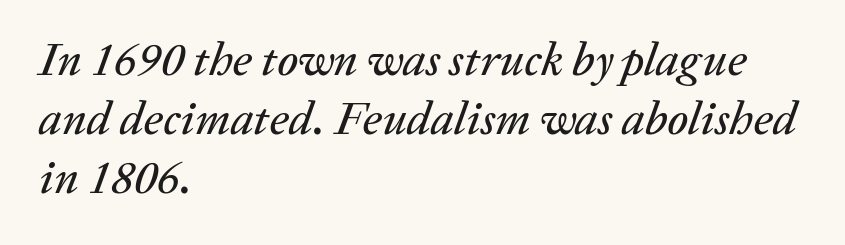
Is there much room between lines? A standard amount, neither cramped nor airy. No extra tracking has been applied to these lines. When letters slant like this, we call the style italic. Note the varied advance widths — an 'i' is clearly narrower than an 'm'. Lines of text with bare space underneath. Line starts are locked; line ends wander.
